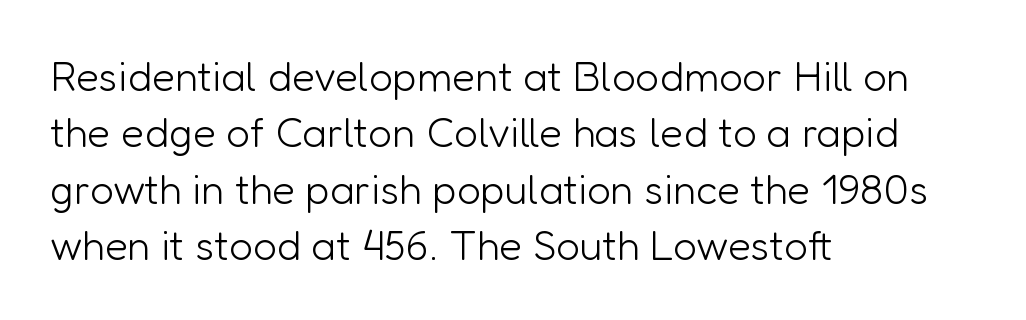
Q: Is the text bold? A: No.
Q: Is the text italic (slanted)? A: No, it is upright.
Q: Is the typeface a serif or a sans-serif typeface? A: Sans-serif.
Q: Is the text underlined? A: No.
Q: How is the paragraph aligned? A: Left-aligned.
Q: Is the spacing between letters normal or unusually wide? A: Normal.
Q: Is the spacing between lines tight, normal or loose? A: Normal.
Q: Width (condensed, normal, or wide)? A: Normal.
Q: Stroke contrast? A: Low.
Q: x-height? A: Medium.
Q: Monospaced? A: No.
